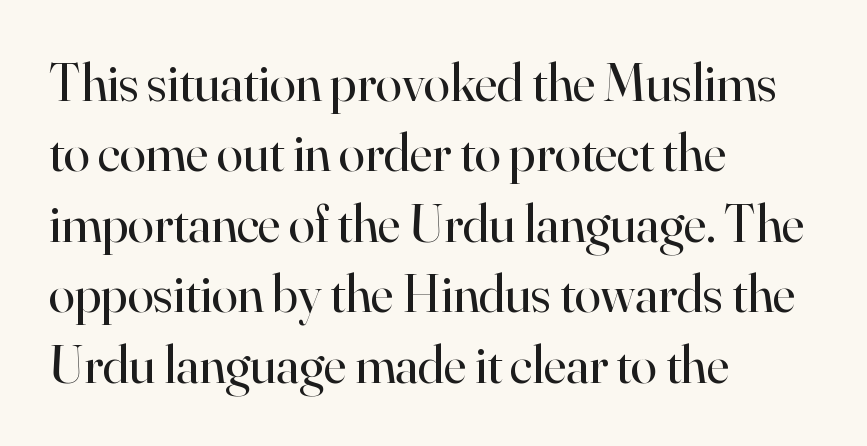
Q: Is the text bold? A: No.
Q: Is the text italic (slanted)? A: No, it is upright.
Q: Is the typeface a serif or a sans-serif typeface? A: Serif.
Q: Is the text underlined? A: No.
Q: How is the paragraph aligned? A: Left-aligned.
Q: Is the spacing between letters normal or unusually wide? A: Normal.
Q: Is the spacing between lines tight, normal or loose? A: Normal.
Q: Width (condensed, normal, or wide)? A: Normal.
Q: Stroke contrast? A: High.
Q: x-height? A: Small.
Q: Monospaced? A: No.
